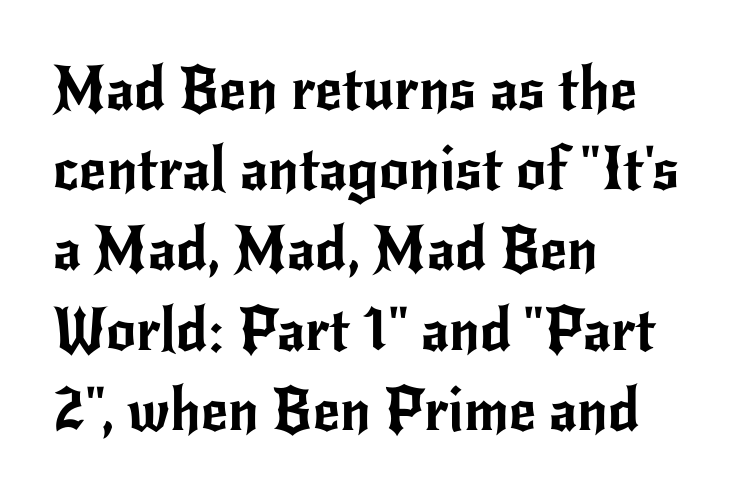
The lines sit at an ordinary, default distance from one another. Is there any slant? The stems are plumb. The letters advance in unequal steps, a hallmark of proportional type. The letters carry no serifs — their stems end cleanly without finishing strokes. Characters follow at the spacing the type designer built in.
